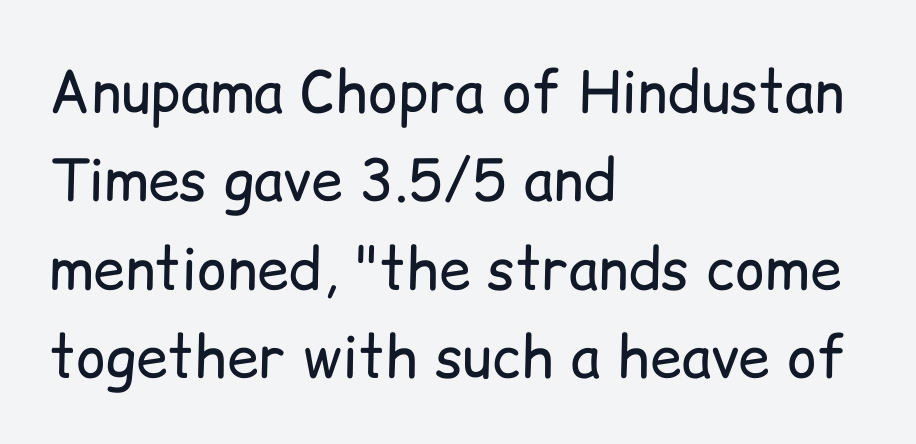
Q: Is the text bold? A: No.
Q: Is the text italic (slanted)? A: No, it is upright.
Q: Is the typeface a serif or a sans-serif typeface? A: Sans-serif.
Q: Is the text underlined? A: No.
Q: How is the paragraph aligned? A: Left-aligned.
Q: Is the spacing between letters normal or unusually wide? A: Normal.
Q: Is the spacing between lines tight, normal or loose? A: Normal.
Q: Width (condensed, normal, or wide)? A: Normal.
Q: Stroke contrast? A: Low.
Q: x-height? A: Medium.
Q: Monospaced? A: No.
